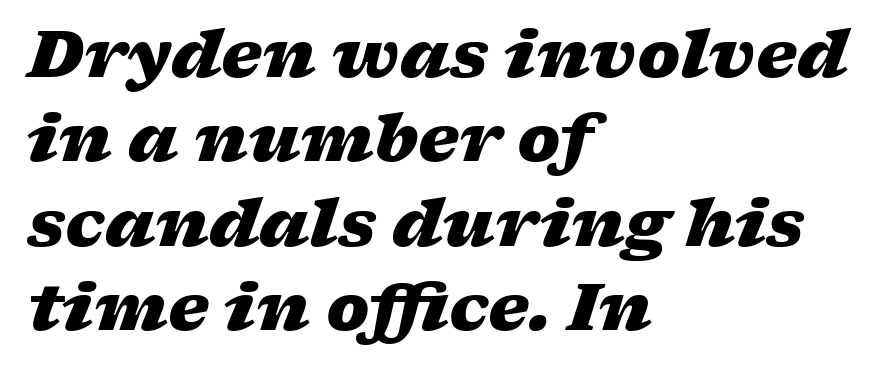
Q: Is the text bold? A: Yes.
Q: Is the text italic (slanted)? A: Yes, it leans right by about 17 degrees.
Q: Is the text underlined? A: No.
Q: How is the paragraph aligned? A: Left-aligned.
Q: Is the spacing between letters normal or unusually wide? A: Normal.
Q: Is the spacing between lines tight, normal or loose? A: Normal.
Q: Width (condensed, normal, or wide)? A: Wide.
Q: Stroke contrast? A: Low.
Q: x-height? A: Medium.
Q: Monospaced? A: No.
